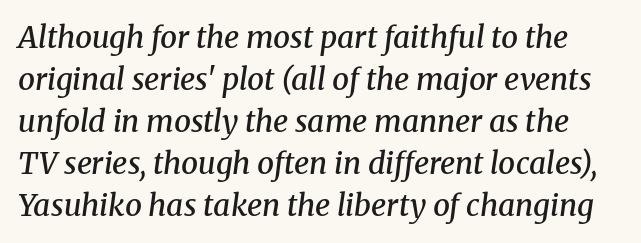
Set as a demibold, roughly 600 on the weight scale. Check where the strokes stop: tiny serifs finish them off. Notice how the stems are inclined rather than vertical — that's the hallmark of italics. Vertically, the passage feels balanced, rows spaced as you'd expect.
